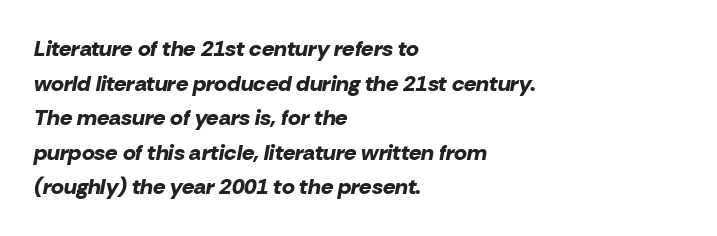
Q: Is the text bold? A: Yes.
Q: Is the text italic (slanted)? A: Yes, it leans right by about 10 degrees.
Q: Is the text underlined? A: No.
Q: How is the paragraph aligned? A: Left-aligned.
Q: Is the spacing between letters normal or unusually wide? A: Normal.
Q: Is the spacing between lines tight, normal or loose? A: Normal.
